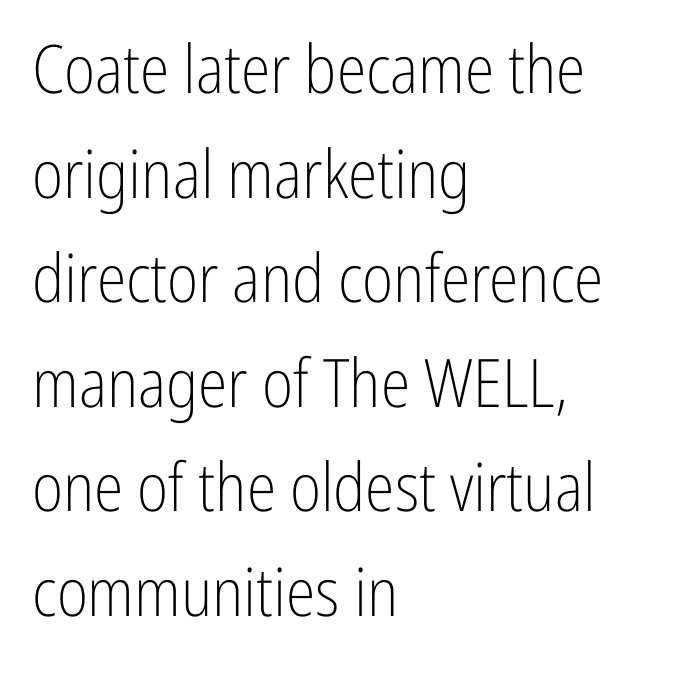
The image shows 67 px light, condensed sans-serif type, upright; set left-aligned, normal line spacing (1.56x), normal letter spacing, not underlined; low stroke contrast and a medium x-height.
